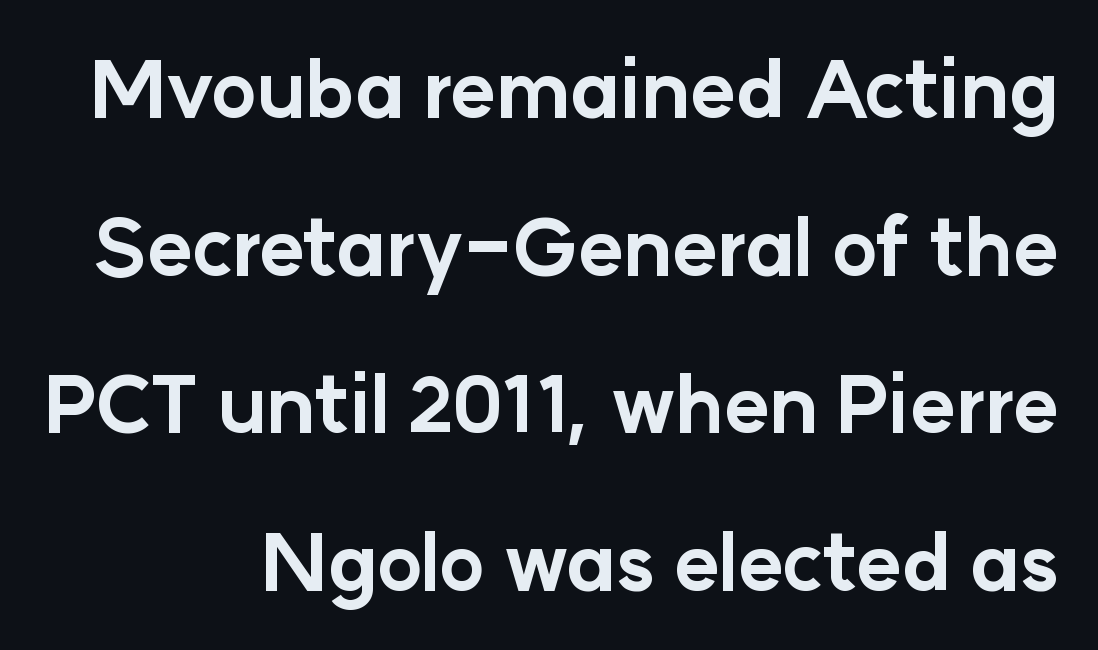
The image shows 78 px bold sans-serif type, upright; set right-aligned, loose line spacing (2.02x), normal letter spacing, not underlined; low stroke contrast and a medium x-height.
